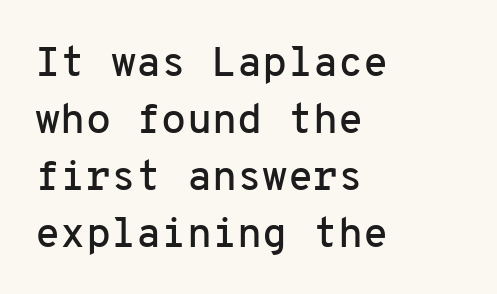
A bare baseline throughout the passage. Do the characters align in a grid? Yes, the font is monospaced. Line beginnings align vertically; line endings do not. The font family rendered here belongs to the sans-serif group. The designer left line spacing at the default. The face used here is rendered with its standard letterfit.
